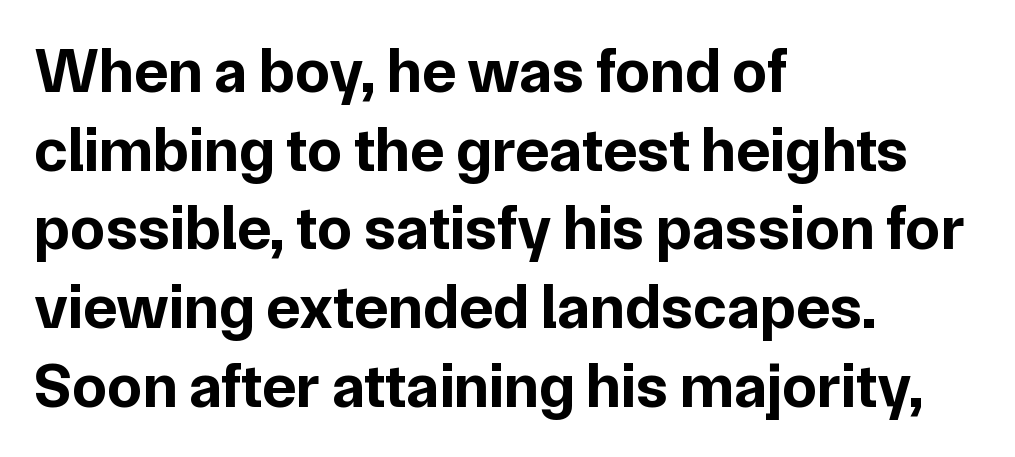
The image shows 63 px bold sans-serif type, upright; set left-aligned, normal line spacing (1.25x), normal letter spacing, not underlined; low stroke contrast and a medium x-height.
